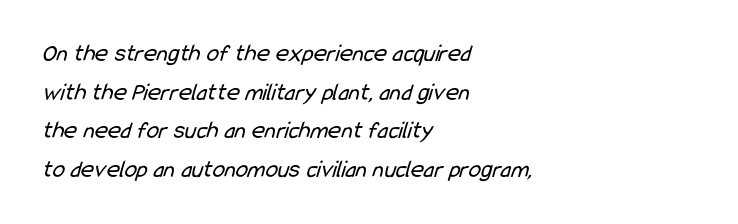
The face looks like a standard text weight, possibly lighter. How are the letters spaced? Ordinarily, with no added tracking. The paragraph has a hard left edge and a soft right edge. The specimen omits any rule beneath the text block's lines. Is there much room between lines? A standard amount, neither cramped nor airy.
